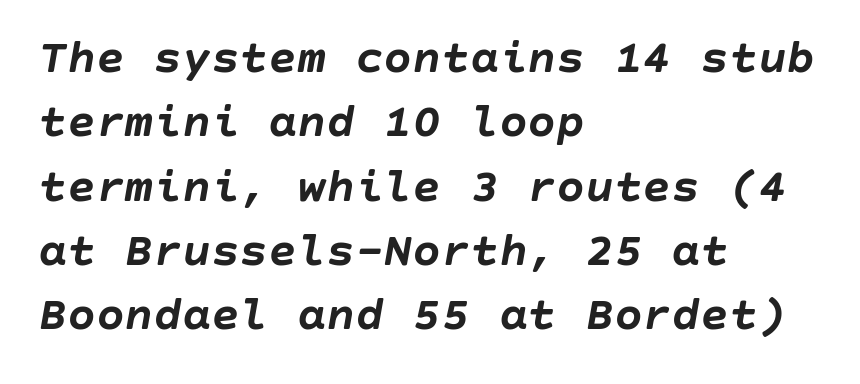
The whole block is typeset with a tilt. This rendering uses left alignment, leaving the right contour irregular. What stands out about the letter spacing? Nothing — it is the standard amount. Just letters on the line, the space beneath them empty. The sample has been set heavy, in full bold.
